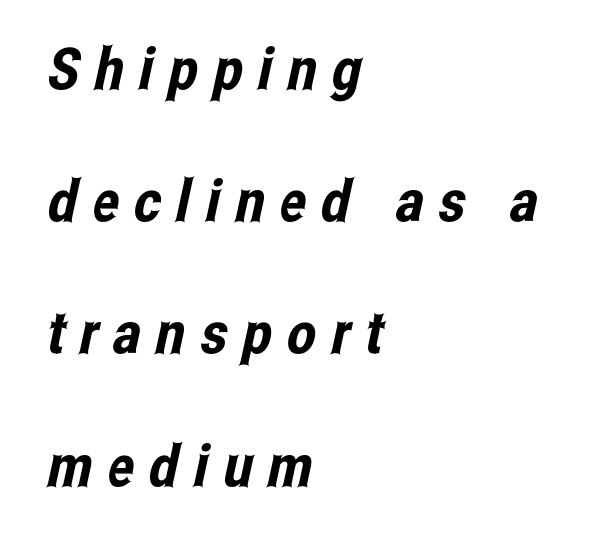
{"serif": "no", "width": "condensed", "stroke_contrast": "low", "x_height": "medium", "monospaced": "no", "underline": "no", "align": "left", "line_spacing": "loose", "line_spacing_ratio": 2.28, "letter_spacing": "wide", "letter_spacing_em": 0.26, "glyph_px": 58}
